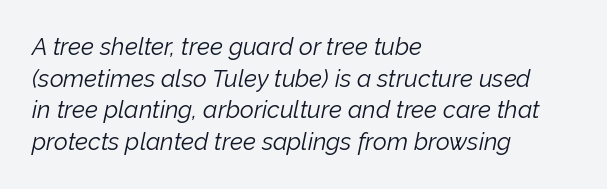
{"italic": "yes", "lean": "right", "slant_degrees": 12, "bold": "no", "underline": "no", "align": "left", "line_spacing": "normal", "line_spacing_ratio": 1.32, "letter_spacing": "normal", "letter_spacing_em": 0.0, "glyph_px": 24}
